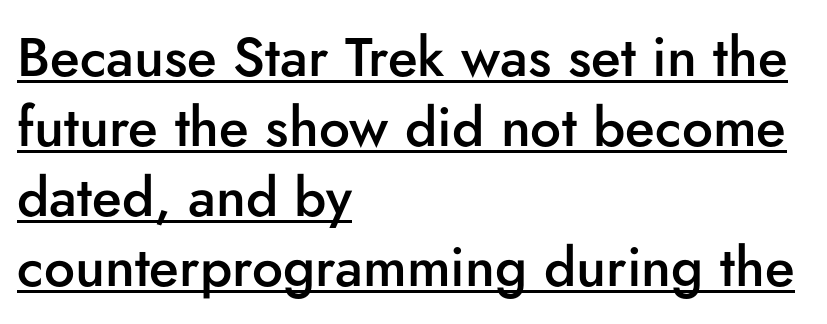
The image shows 55 px semibold sans-serif type, upright; set left-aligned, normal line spacing (1.27x), normal letter spacing, underlined; low stroke contrast and a small x-height.
